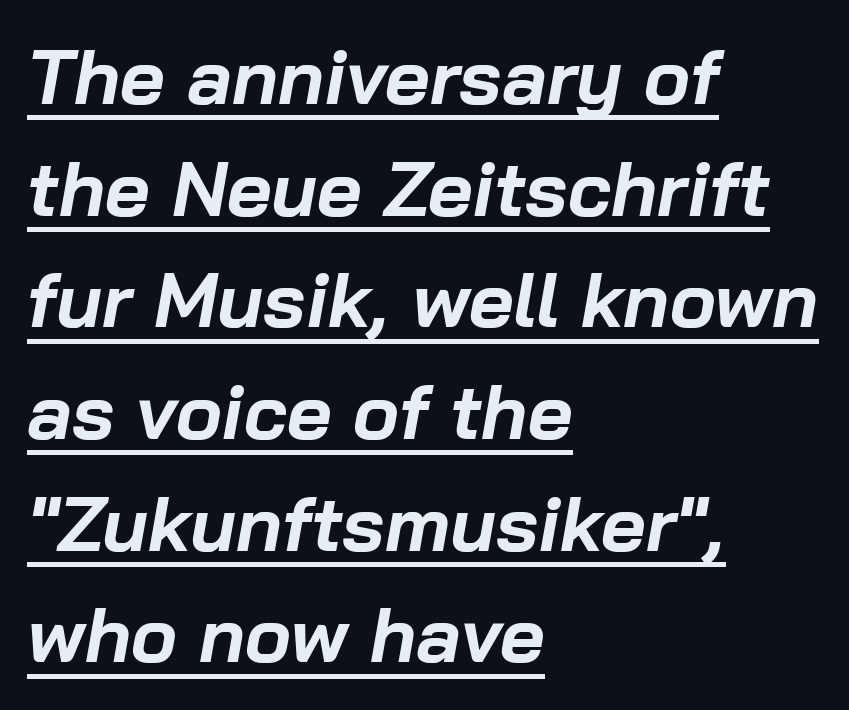
{"italic": "yes", "lean": "right", "slant_degrees": 10, "bold": "yes", "weight": "bold", "width": "normal", "stroke_contrast": "low", "x_height": "medium", "monospaced": "no", "underline": "yes", "align": "left", "line_spacing": "normal", "line_spacing_ratio": 1.45, "letter_spacing": "normal", "letter_spacing_em": 0.0, "glyph_px": 77}
